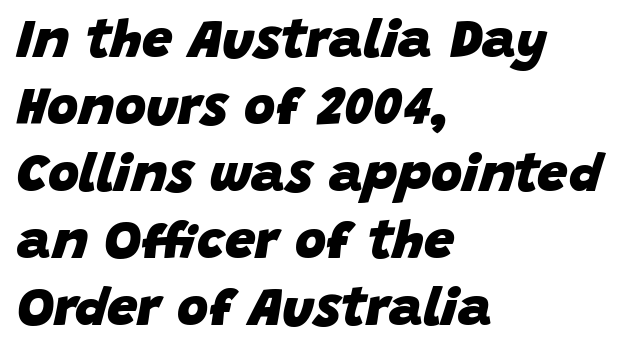
A typesetter would call this proportional, since set widths differ per character. In terms of weight, the rendering is a true, heavy bold. It's the slanting kind of type. The passage shown has conventional tracking throughout. One-word summary of the alignment: left.
